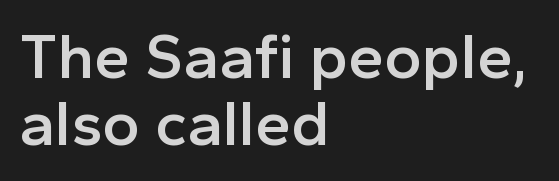
The passage shown is semibold, sitting just below true bold. A student would call this left alignment; a typographer would say flush left, rag right. The space between consecutive lines is stingy. The face used here is proportionally spaced, like ordinary book or web type.
